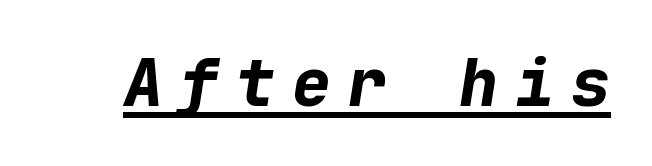
You can see a thin bar hugging the bottom of the glyphs. Style check: oblique. Every letter is thick-stroked: bold, no question. Tracking value appears strongly positive — letters spread wide. Each letter, wide or thin by design, is forced into the same width here.
